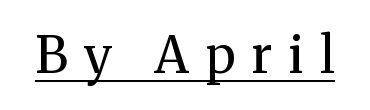
The image shows 50 px regular-weight serif type, upright; set unusually wide letter spacing (+0.33 em), underlined; medium stroke contrast and a medium x-height.
